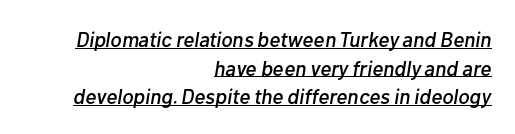
The image shows 21 px text type, italic (leaning right); set right-aligned, normal line spacing (1.36x), normal letter spacing, underlined.
